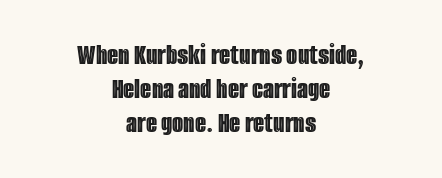
{"italic": "no", "width": "condensed", "x_height": "large", "monospaced": "no", "underline": "no", "align": "center", "line_spacing_ratio": 1.17, "letter_spacing": "normal", "letter_spacing_em": 0.0, "glyph_px": 29}
